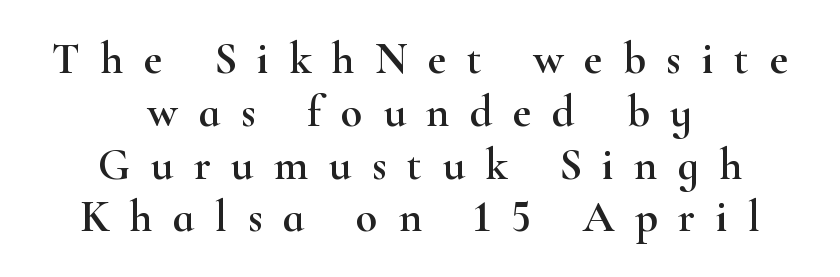
The type family on display is of the serif kind. The line texture is sparse and dotted thanks to wide tracking. Underline: absent. Alignment: centered.
